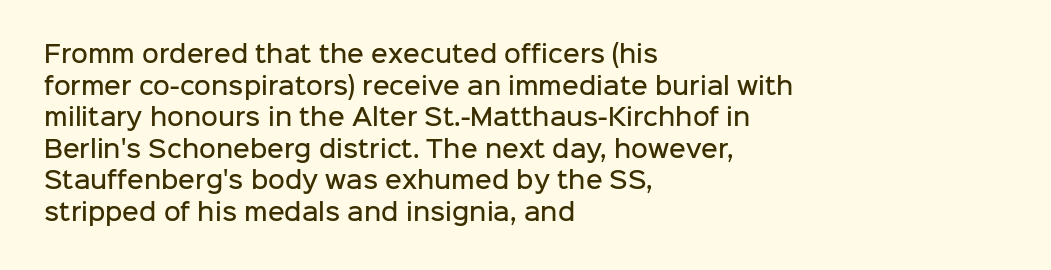
{"italic": "no", "bold": "semi", "underline": "no", "align": "left", "line_spacing": "normal", "line_spacing_ratio": 1.37, "letter_spacing": "normal", "letter_spacing_em": 0.0, "glyph_px": 23}
